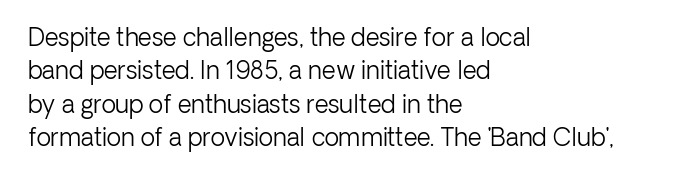
Q: Is the text bold? A: No.
Q: Is the text italic (slanted)? A: No, it is upright.
Q: Is the text underlined? A: No.
Q: How is the paragraph aligned? A: Left-aligned.
Q: Is the spacing between letters normal or unusually wide? A: Normal.
Q: Is the spacing between lines tight, normal or loose? A: Normal.
